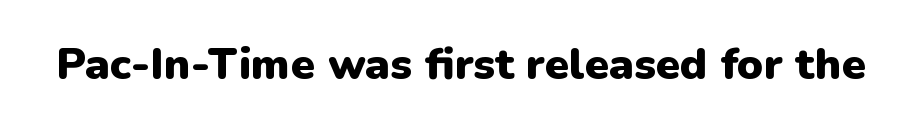
The image shows 44 px heavy sans-serif type, upright; set normal letter spacing, not underlined; low stroke contrast and a medium x-height.
